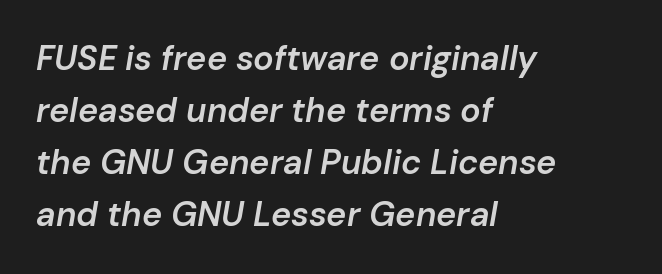
The image shows 34 px semibold type, italic (leaning right); set left-aligned, normal line spacing (1.53x), normal letter spacing, not underlined; low stroke contrast and a medium x-height.
